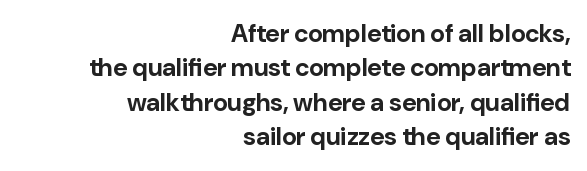
Q: Is the text bold? A: Yes.
Q: Is the text italic (slanted)? A: No, it is upright.
Q: Is the text underlined? A: No.
Q: How is the paragraph aligned? A: Right-aligned.
Q: Is the spacing between letters normal or unusually wide? A: Normal.
Q: Is the spacing between lines tight, normal or loose? A: Normal.
